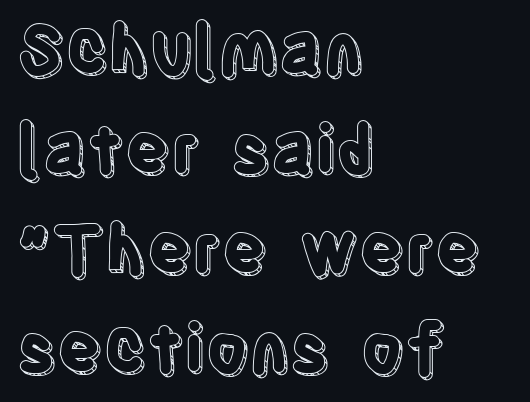
The image shows 67 px condensed type, upright; set left-aligned, normal line spacing (1.49x), normal letter spacing, not underlined; a large x-height.
